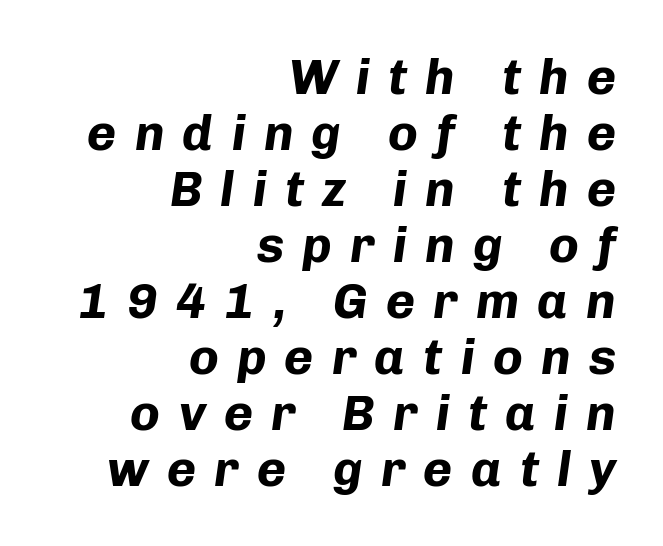
Q: Is the text bold? A: Yes.
Q: Is the text italic (slanted)? A: Yes, it leans right by about 8 degrees.
Q: Is the text underlined? A: No.
Q: How is the paragraph aligned? A: Right-aligned.
Q: Is the spacing between letters normal or unusually wide? A: Unusually wide.
Q: Is the spacing between lines tight, normal or loose? A: Tight.
Q: Width (condensed, normal, or wide)? A: Normal.
Q: Stroke contrast? A: Low.
Q: x-height? A: Medium.
Q: Monospaced? A: No.
